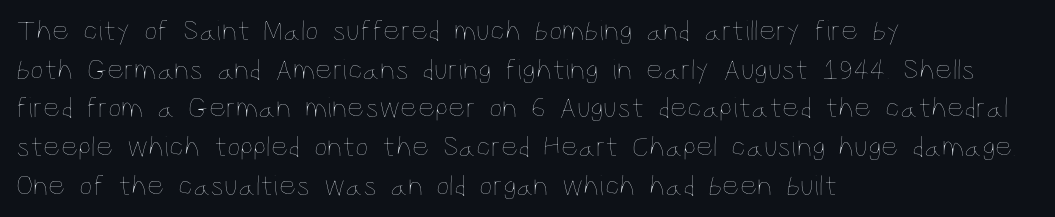
Q: Is the text bold? A: No.
Q: Is the text italic (slanted)? A: No, it is upright.
Q: Is the text underlined? A: No.
Q: How is the paragraph aligned? A: Left-aligned.
Q: Is the spacing between letters normal or unusually wide? A: Normal.
Q: Is the spacing between lines tight, normal or loose? A: Normal.
Q: Width (condensed, normal, or wide)? A: Condensed.
Q: Stroke contrast? A: Low.
Q: x-height? A: Large.
Q: Monospaced? A: No.
